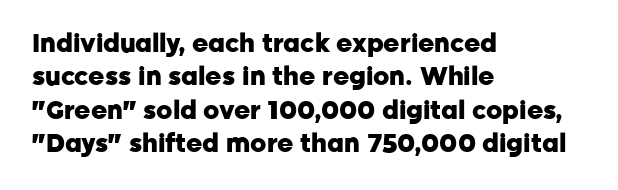
Q: Is the text bold? A: Yes.
Q: Is the text italic (slanted)? A: No, it is upright.
Q: Is the text underlined? A: No.
Q: How is the paragraph aligned? A: Left-aligned.
Q: Is the spacing between letters normal or unusually wide? A: Normal.
Q: Is the spacing between lines tight, normal or loose? A: Normal.
